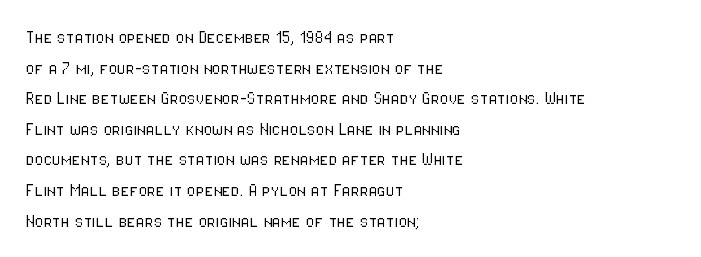
If you drew a line through each stem, it would be perfectly vertical. Students, observe: this is what conventionally led text looks like. Alignment: flush left. Decoration check: the copy has no underline.
